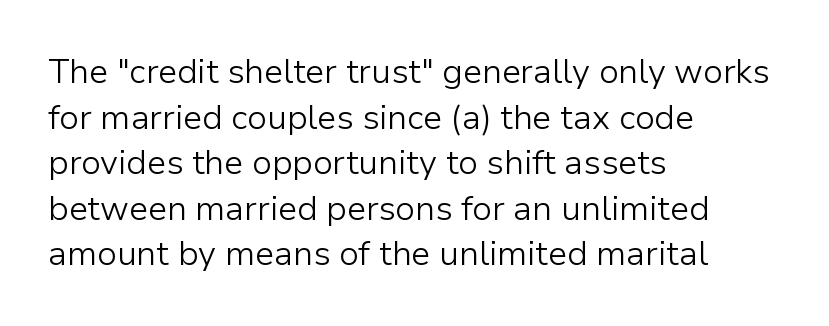
There is no visible air inserted between adjacent glyphs. Think of a printed novel: that variable character pitch is what you see here. Successive baselines arrive at the customary interval. This is sans-serif lettering, the kind often seen on screens and signage.
